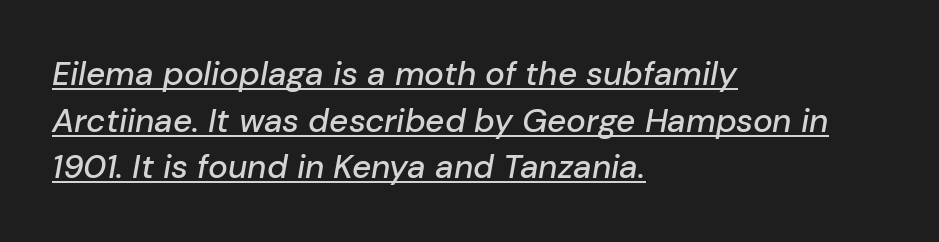
{"italic": "yes", "lean": "right", "slant_degrees": 10, "width": "normal", "stroke_contrast": "low", "x_height": "medium", "monospaced": "no", "underline": "yes", "align": "left", "line_spacing": "normal", "line_spacing_ratio": 1.41, "letter_spacing": "normal", "letter_spacing_em": 0.0, "glyph_px": 33}
